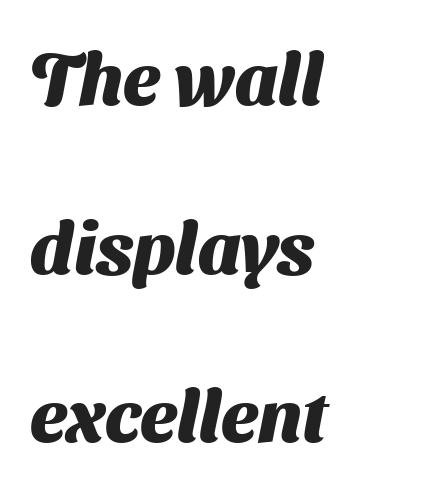
The image shows 73 px heavy sans-serif type; set left-aligned, loose line spacing (2.31x), normal letter spacing, not underlined; medium stroke contrast and a medium x-height.
